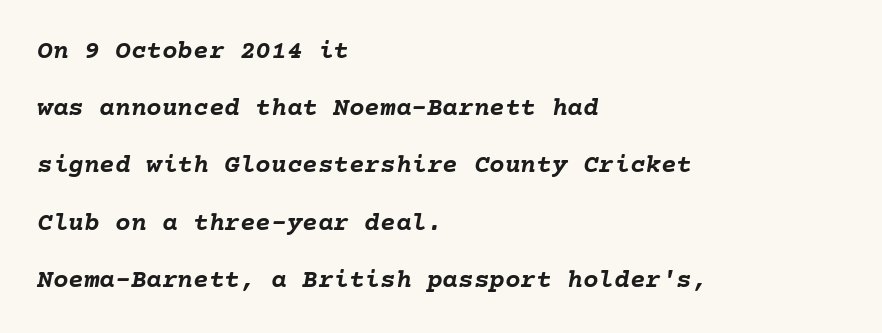
{"italic": "yes", "lean": "right", "slant_degrees": 10, "bold": "yes", "underline": "no", "align": "left", "line_spacing": "loose", "line_spacing_ratio": 2.2, "letter_spacing": "normal", "letter_spacing_em": 0.0, "glyph_px": 26}
